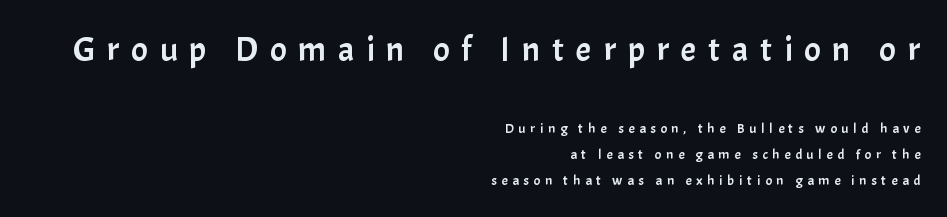
The image shows 35 px sans-serif type, upright; set right-aligned, line spacing 1.84x, unusually wide letter spacing (+0.33 em), not underlined; the first (top) block is 2.5x larger; low stroke contrast and a medium x-height.
